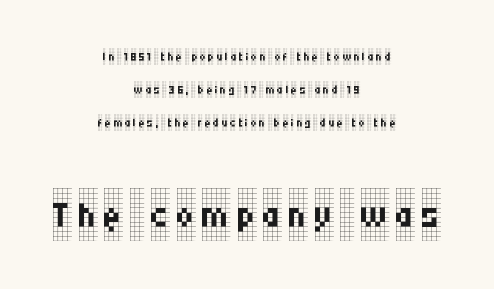
{"serif": "yes", "italic": "no", "bold": "no", "weight": "regular", "width": "condensed", "stroke_contrast": "low", "x_height": "large", "monospaced": "no", "underline": "no", "align": "center", "line_spacing": "loose", "line_spacing_ratio": 1.95, "larger_block": "second", "size_ratio": 3.06, "glyph_px": 52}
